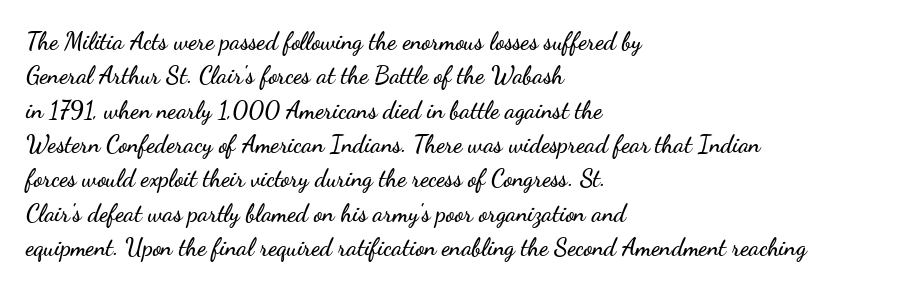
{"underline": "no", "align": "left", "line_spacing": "normal", "line_spacing_ratio": 1.43, "letter_spacing": "normal", "letter_spacing_em": 0.0, "glyph_px": 24}
